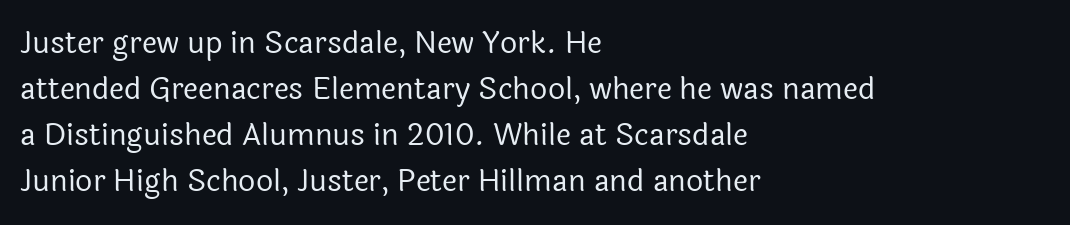
Each letter's strokes conclude bluntly, with no projecting serifs. These lines sit exactly where default settings would place them. The passage shown is typed in a proportional face where columns would drift. Rule under the text: the space is simply empty. The horizontal fit of the characters is conventional and even.
